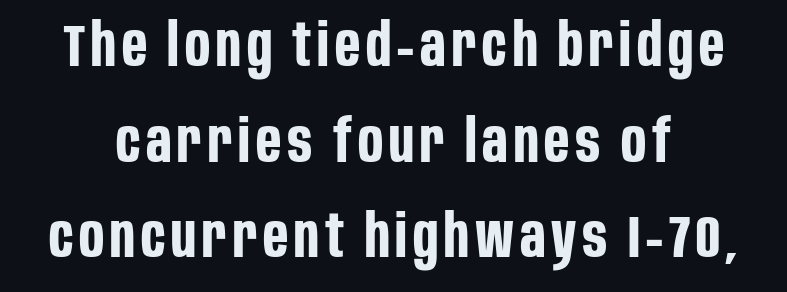
The baseline area is clear. Heavy-handed strokes throughout: this text is bold. The lettering holds an erect, upright posture throughout. Typographically, this falls in the sans-serif category.
